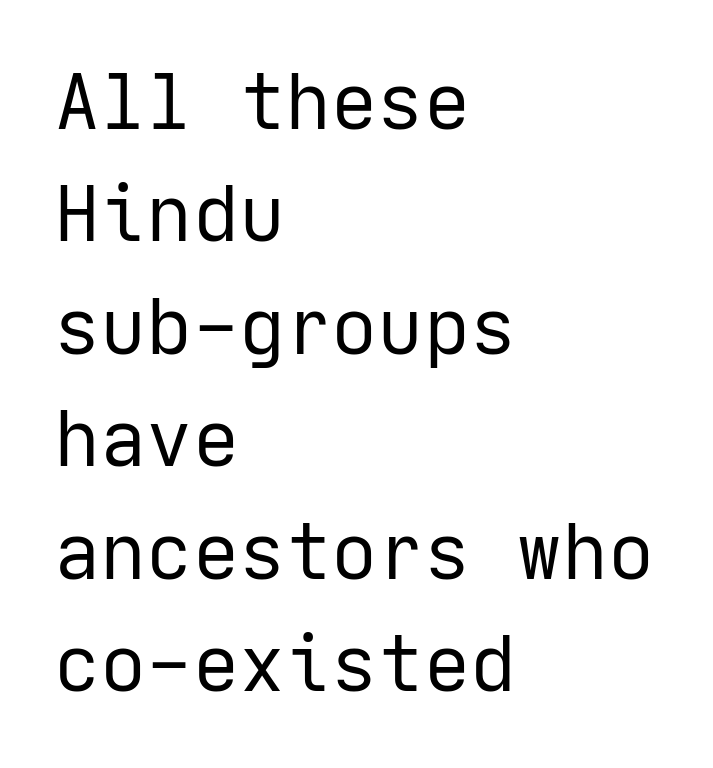
The image shows 77 px regular-weight sans-serif type, upright; set left-aligned, normal line spacing (1.46x), normal letter spacing, not underlined; low stroke contrast and a medium x-height.
